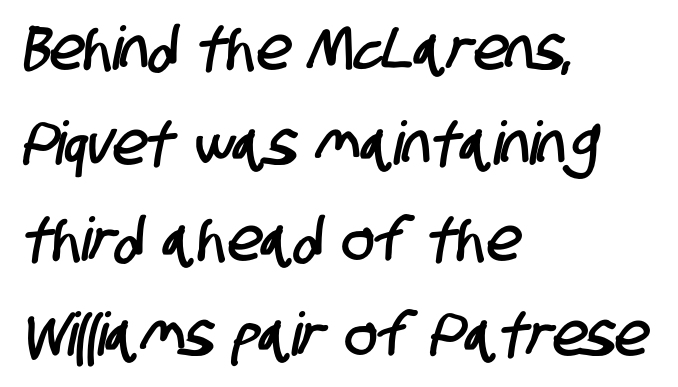
Q: Is the typeface a serif or a sans-serif typeface? A: Sans-serif.
Q: Is the text underlined? A: No.
Q: How is the paragraph aligned? A: Left-aligned.
Q: Is the spacing between letters normal or unusually wide? A: Normal.
Q: Is the spacing between lines tight, normal or loose? A: Normal.
Q: Width (condensed, normal, or wide)? A: Condensed.
Q: Stroke contrast? A: Low.
Q: x-height? A: Large.
Q: Monospaced? A: No.
